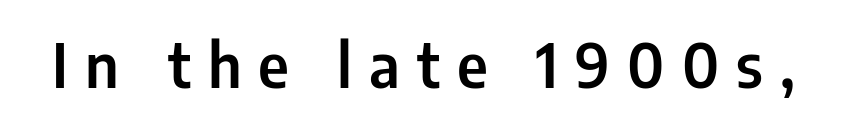
The zone under the glyphs is completely vacant. Character widths vary here, with narrow letters taking less room than wide ones. Ascenders rise straight up at ninety degrees. The face used here is a sans, in the tradition of grotesques and geometrics. You could only call the tracking loose — the letters float apart.
